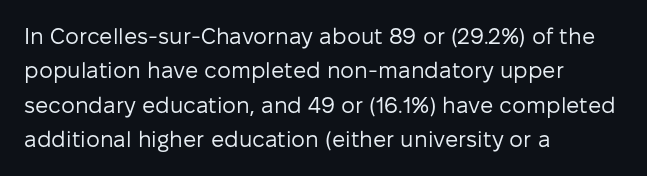
The image shows 22 px text type, upright; set left-aligned, normal line spacing (1.56x), normal letter spacing, not underlined.
